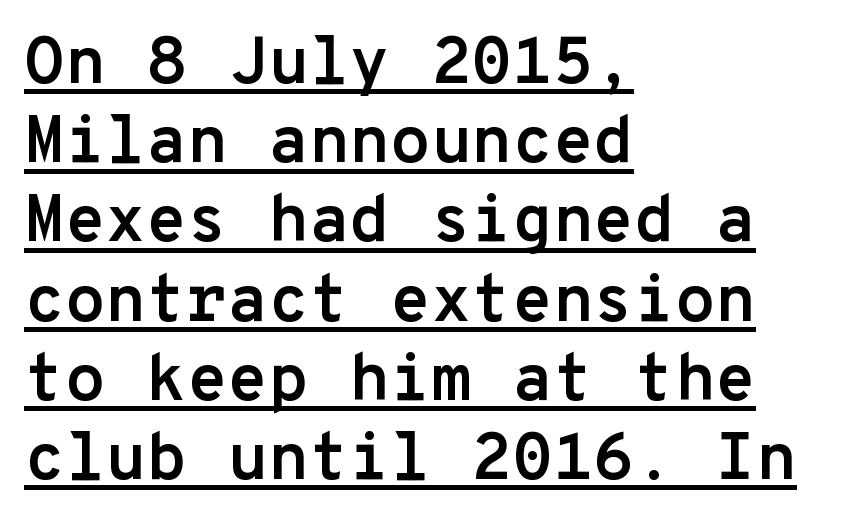
{"serif": "no", "italic": "no", "bold": "yes", "weight": "semibold", "width": "normal", "stroke_contrast": "low", "x_height": "medium", "monospaced": "yes", "underline": "yes", "align": "left", "line_spacing_ratio": 1.2, "letter_spacing": "normal", "letter_spacing_em": 0.0, "glyph_px": 66}
